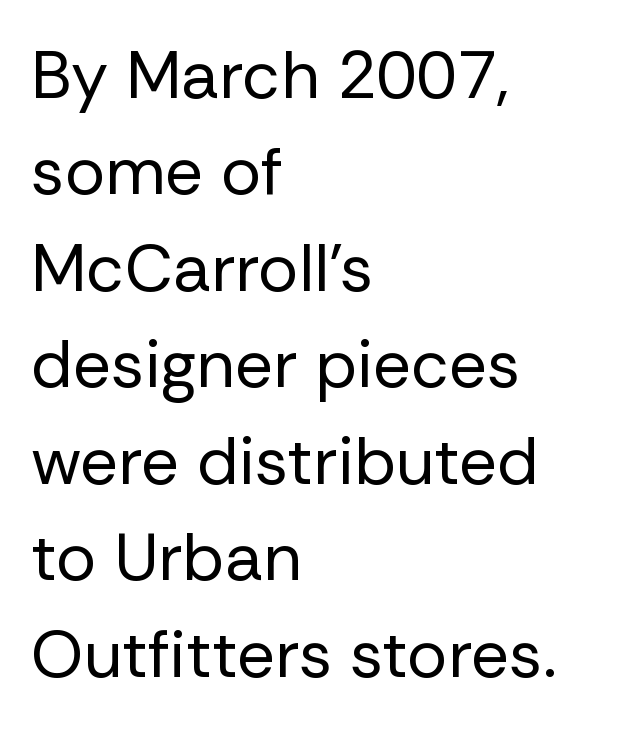
Character widths vary here, with narrow letters taking less room than wide ones. Letter spacing: default. Notice how descenders clear the ascenders below comfortably — that's standard leading. This sample is left-justified, so line endings fall wherever the words run out. The strokes carry an ordinary text weight at most.
